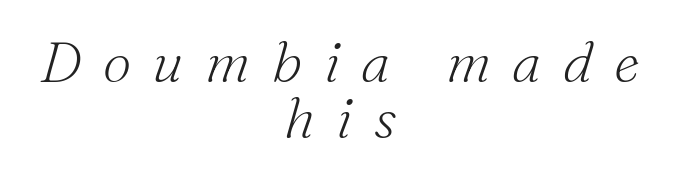
{"serif": "yes", "italic": "yes", "lean": "right", "slant_degrees": 16, "bold": "no", "weight": "light", "width": "normal", "stroke_contrast": "medium", "x_height": "small", "monospaced": "no", "underline": "no", "align": "center", "line_spacing": "tight", "line_spacing_ratio": 0.98, "letter_spacing": "wide", "letter_spacing_em": 0.38, "glyph_px": 57}
